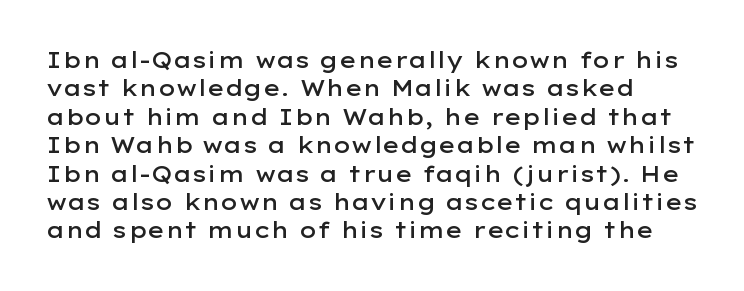
{"italic": "no", "bold": "semi", "underline": "no", "line_spacing": "normal", "line_spacing_ratio": 1.29, "letter_spacing": "normal", "letter_spacing_em": 0.0, "glyph_px": 22}
